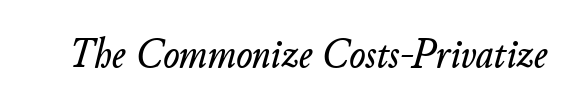
{"italic": "yes", "lean": "right", "slant_degrees": 11, "width": "normal", "stroke_contrast": "low", "x_height": "small", "monospaced": "no", "underline": "no", "letter_spacing": "normal", "letter_spacing_em": 0.0, "glyph_px": 43}
